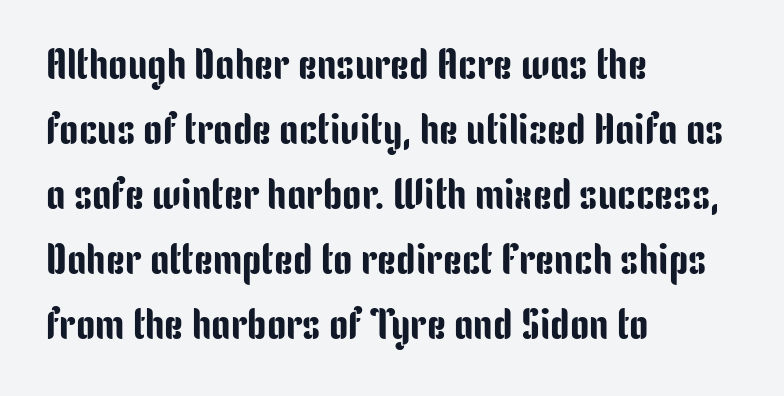
The glyphs in this specimen are sans serif. The face used here is proportionally spaced, like ordinary book or web type. Does the lettering tilt? It doesn't — this is upright. Has an underline been added? It has not. Each word holds together tightly as a unit, with standard inter-letter gaps. The rendering anchors every line to the left-hand side.
